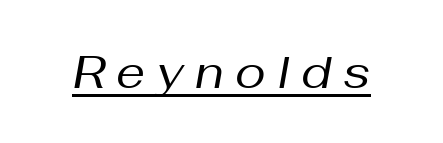
The image shows 46 px regular-weight type, italic (leaning right); set unusually wide letter spacing (+0.25 em), underlined; medium stroke contrast and a medium x-height.
